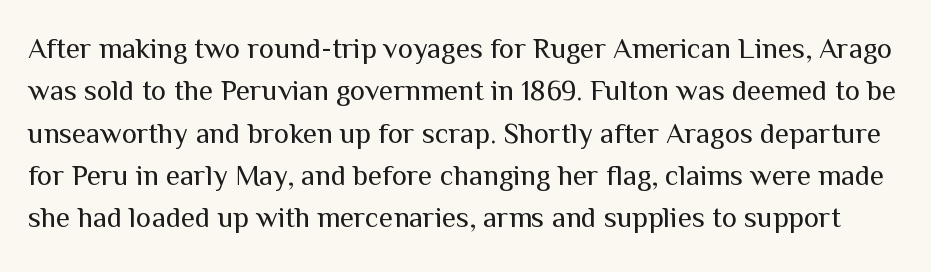
{"serif": "no", "italic": "no", "bold": "no", "weight": "regular", "width": "normal", "stroke_contrast": "medium", "x_height": "medium", "monospaced": "no", "underline": "no", "line_spacing": "normal", "line_spacing_ratio": 1.46, "letter_spacing": "normal", "letter_spacing_em": 0.0, "glyph_px": 29}
